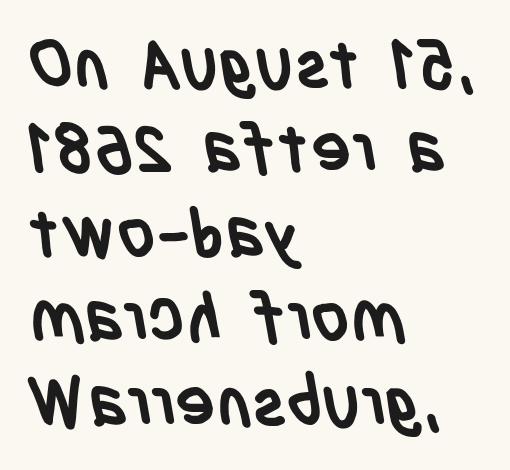
{"serif": "no", "bold": "yes", "weight": "semibold", "width": "condensed", "stroke_contrast": "low", "x_height": "large", "monospaced": "no", "underline": "no", "align": "left", "line_spacing": "normal", "line_spacing_ratio": 1.26, "letter_spacing": "normal", "letter_spacing_em": 0.0, "glyph_px": 67}
